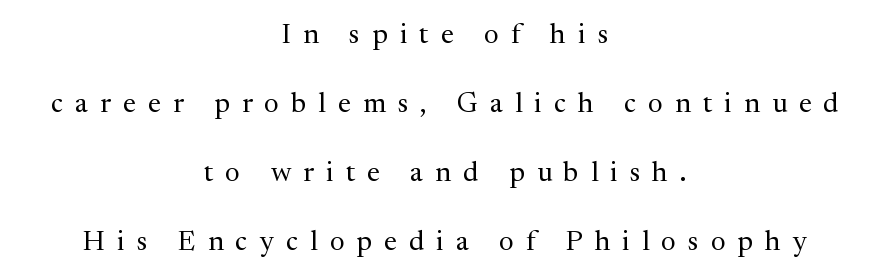
The image shows 28 px regular-weight serif type, upright; set centered, loose line spacing (2.46x), unusually wide letter spacing (+0.43 em), not underlined; medium stroke contrast and a medium x-height.
